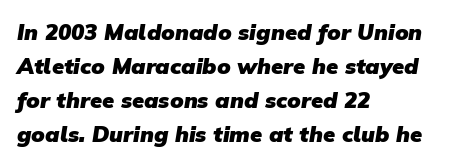
{"bold": "yes", "underline": "no", "align": "left", "line_spacing": "normal", "line_spacing_ratio": 1.54, "letter_spacing": "normal", "letter_spacing_em": 0.0, "glyph_px": 22}
